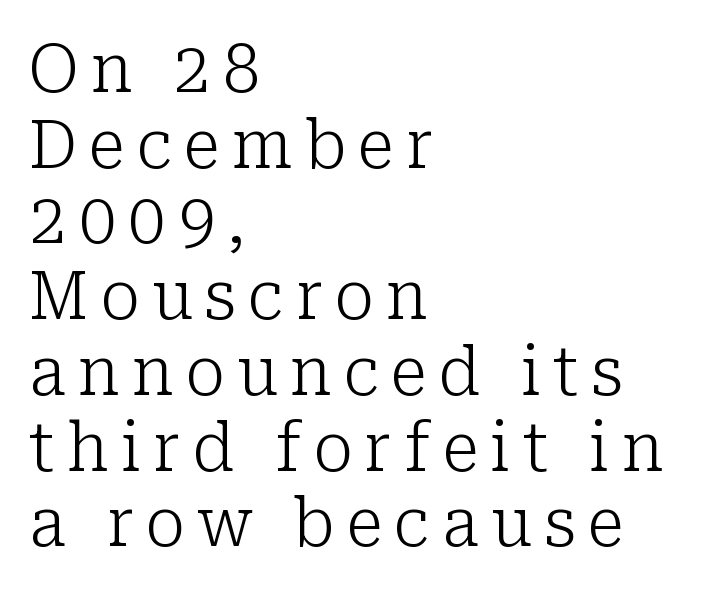
A bare baseline throughout the passage. Each letter keeps its own natural width here, so spacing adapts to shape. Vertical stems look standard width or narrower in stroke. Look at the bottom of the vertical strokes: they flare into serifs here. This sample uses an upright cut, with every glyph sitting square on the baseline.
